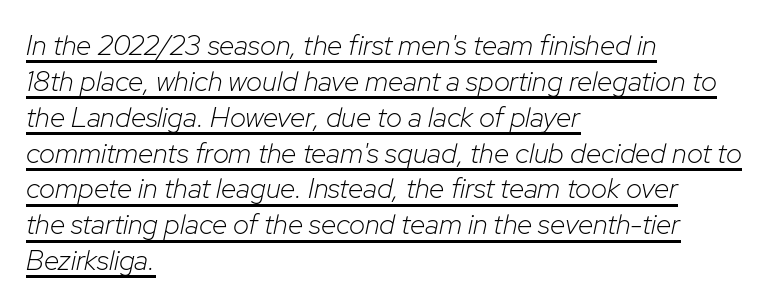
Q: Is the text bold? A: No.
Q: Is the text italic (slanted)? A: Yes, it leans right by about 12 degrees.
Q: Is the text underlined? A: Yes.
Q: How is the paragraph aligned? A: Left-aligned.
Q: Is the spacing between letters normal or unusually wide? A: Normal.
Q: Is the spacing between lines tight, normal or loose? A: Normal.
Q: Width (condensed, normal, or wide)? A: Normal.
Q: Stroke contrast? A: Low.
Q: x-height? A: Medium.
Q: Monospaced? A: No.
